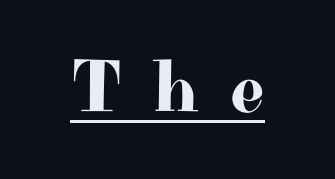
Each letter keeps its own natural width here, so spacing adapts to shape. The gaps between neighbouring characters are conspicuously large. Unlike italic type, these characters show no tilt at all. The lettering is marked with a stroke running underneath it.
